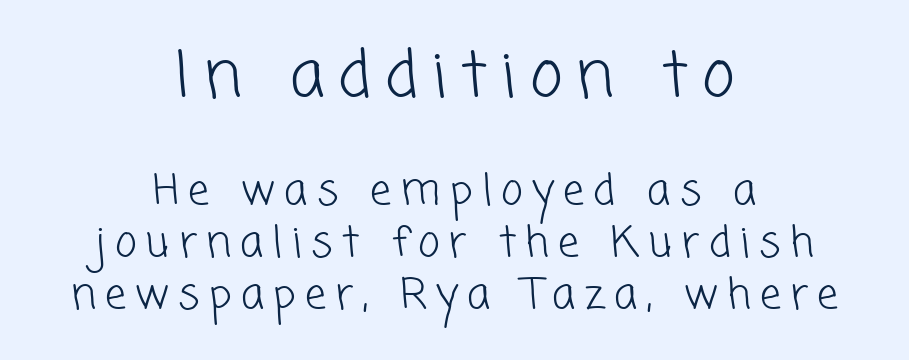
Q: Is the text bold? A: No.
Q: Is the typeface a serif or a sans-serif typeface? A: Sans-serif.
Q: Is the text underlined? A: No.
Q: How is the paragraph aligned? A: Centered.
Q: Is the spacing between letters normal or unusually wide? A: Unusually wide.
Q: Which block of text is set in a larger size, the first (top) or the second (bottom)? A: The first (top) one.
Q: Width (condensed, normal, or wide)? A: Normal.
Q: Stroke contrast? A: Low.
Q: x-height? A: Medium.
Q: Monospaced? A: No.
